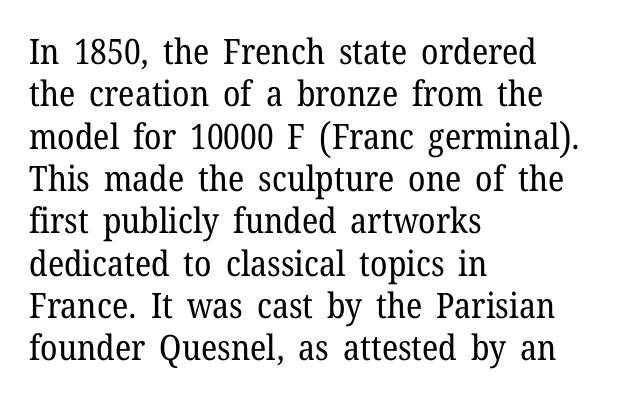
Q: Is the text bold? A: No.
Q: Is the text italic (slanted)? A: No, it is upright.
Q: Is the typeface a serif or a sans-serif typeface? A: Serif.
Q: Is the text underlined? A: No.
Q: How is the paragraph aligned? A: Left-aligned.
Q: Is the spacing between letters normal or unusually wide? A: Normal.
Q: Width (condensed, normal, or wide)? A: Normal.
Q: Stroke contrast? A: Low.
Q: x-height? A: Medium.
Q: Monospaced? A: No.
